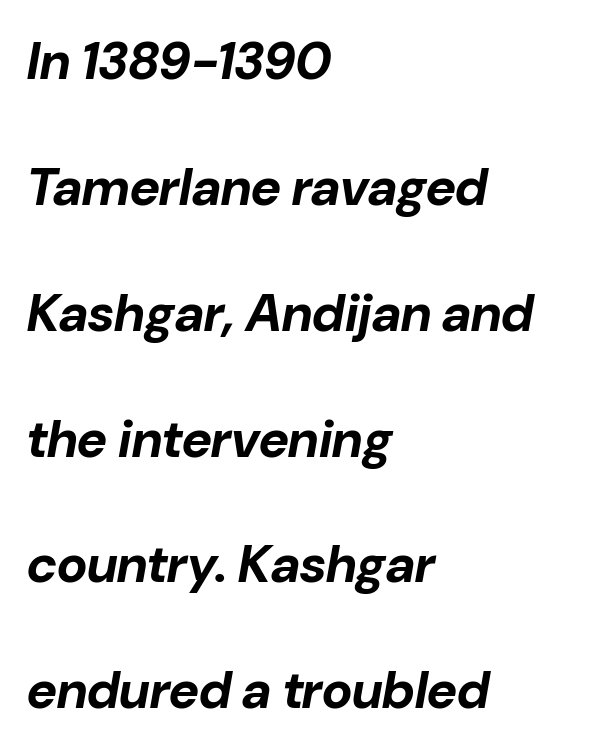
The image shows 52 px bold type, italic (leaning right); set left-aligned, loose line spacing (2.42x), normal letter spacing, not underlined; low stroke contrast and a medium x-height.
